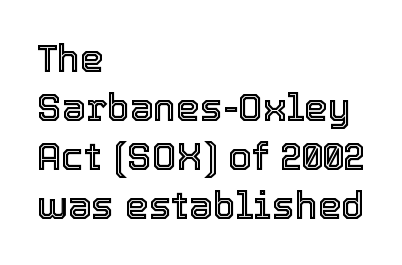
The image shows 38 px text type, upright; set left-aligned, normal line spacing (1.29x), normal letter spacing, not underlined; a medium x-height.
